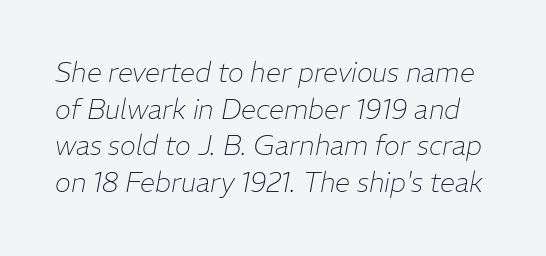
Decoration check: the copy has no underline. The lines sit at an ordinary, default distance from one another. On a weight scale, this lands at 450 or below. The letters are slanted; this is an italic face. You could call the tracking neutral — neither tight nor loose.
